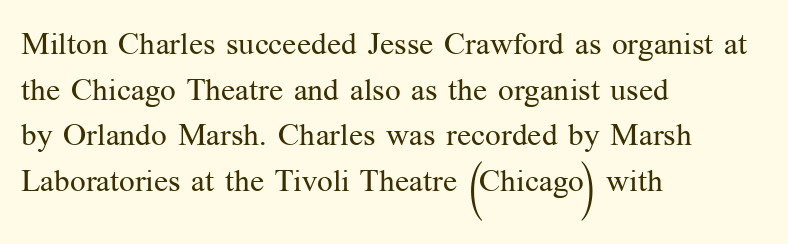
Each letter's strokes conclude with small projecting serifs. Unmarked baselines from the first word to the last. Rows of type keep a routine distance in the vertical direction. In CSS terms this would be text-align: left. Weight: not bold — regular or lighter. Here the designer chose a conventional face with non-uniform glyph widths.
